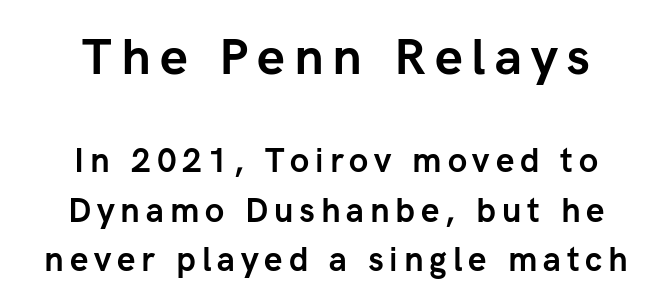
Q: Is the text bold? A: Yes.
Q: Is the text italic (slanted)? A: No, it is upright.
Q: Is the typeface a serif or a sans-serif typeface? A: Sans-serif.
Q: Is the text underlined? A: No.
Q: How is the paragraph aligned? A: Centered.
Q: Is the spacing between lines tight, normal or loose? A: Normal.
Q: Which block of text is set in a larger size, the first (top) or the second (bottom)? A: The first (top) one.
Q: Width (condensed, normal, or wide)? A: Normal.
Q: Stroke contrast? A: Low.
Q: x-height? A: Medium.
Q: Monospaced? A: No.
